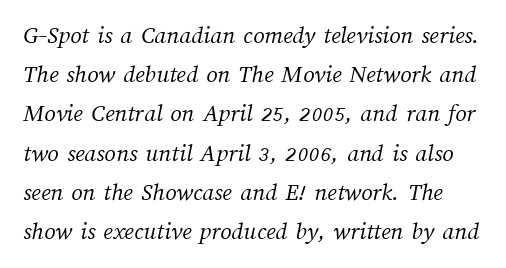
The image shows 25 px text type; set normal line spacing (1.57x), normal letter spacing, not underlined.
